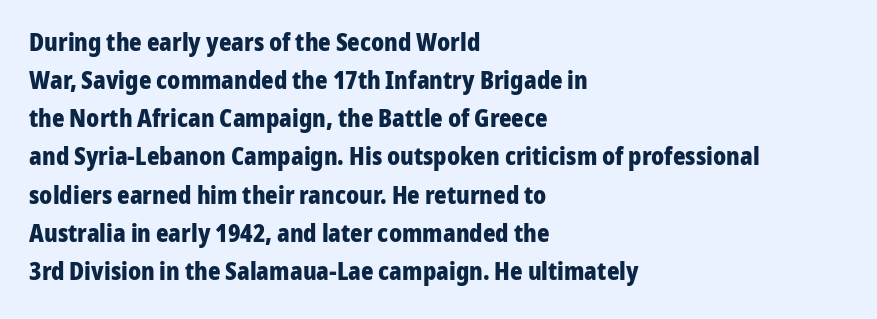
{"italic": "no", "bold": "yes", "underline": "no", "align": "left", "line_spacing": "normal", "line_spacing_ratio": 1.59, "letter_spacing": "normal", "letter_spacing_em": 0.0, "glyph_px": 24}
